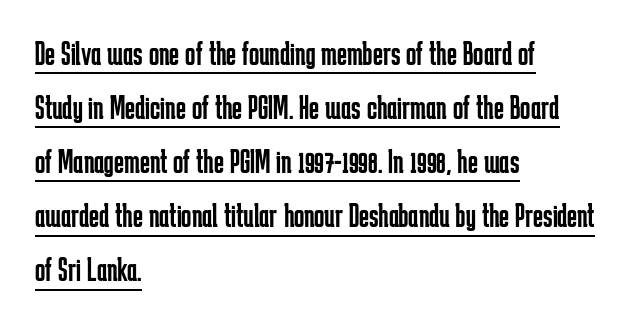
Q: Is the text bold? A: No.
Q: Is the text italic (slanted)? A: No, it is upright.
Q: Is the typeface a serif or a sans-serif typeface? A: Sans-serif.
Q: Is the text underlined? A: Yes.
Q: How is the paragraph aligned? A: Left-aligned.
Q: Is the spacing between letters normal or unusually wide? A: Normal.
Q: Is the spacing between lines tight, normal or loose? A: Normal.
Q: Width (condensed, normal, or wide)? A: Condensed.
Q: Stroke contrast? A: Low.
Q: x-height? A: Medium.
Q: Monospaced? A: No.
